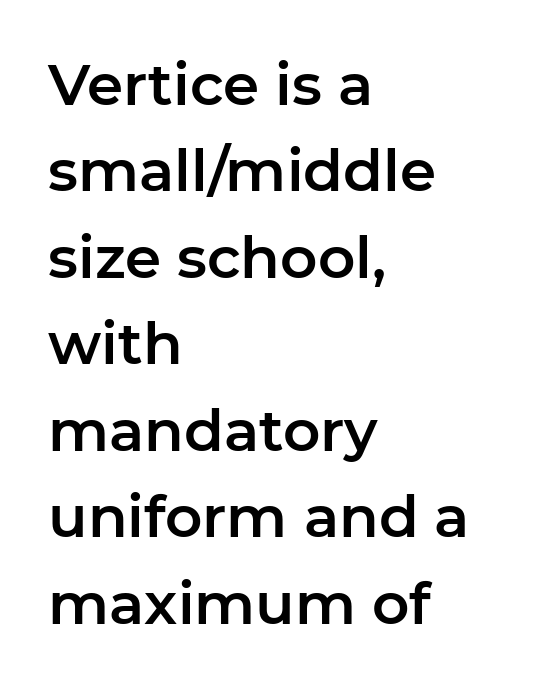
{"serif": "no", "italic": "no", "width": "normal", "stroke_contrast": "low", "x_height": "medium", "monospaced": "no", "underline": "no", "align": "left", "line_spacing": "normal", "line_spacing_ratio": 1.49, "letter_spacing": "normal", "letter_spacing_em": 0.0, "glyph_px": 58}
